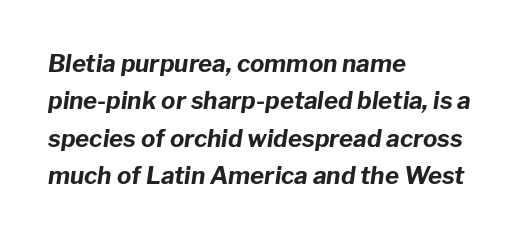
The image shows 24 px bold type, italic (leaning right); set left-aligned, normal line spacing (1.56x), normal letter spacing, not underlined.
